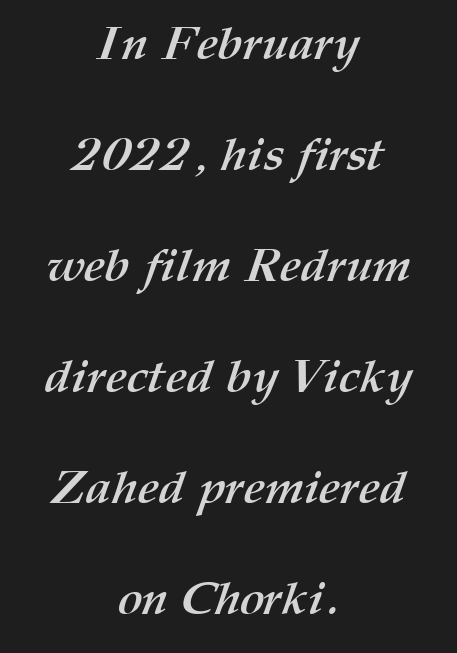
{"bold": "yes", "weight": "semibold", "width": "normal", "stroke_contrast": "medium", "x_height": "medium", "monospaced": "no", "underline": "no", "align": "center", "line_spacing": "loose", "line_spacing_ratio": 2.36, "letter_spacing": "normal", "letter_spacing_em": 0.0, "glyph_px": 47}
